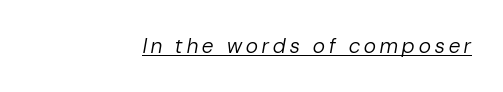
No heavy texture on the line: the type isn't bold. Honestly, the underline is the first thing you notice here. Every character sits at an angle, as italics do. One-word summary of the alignment: right.
